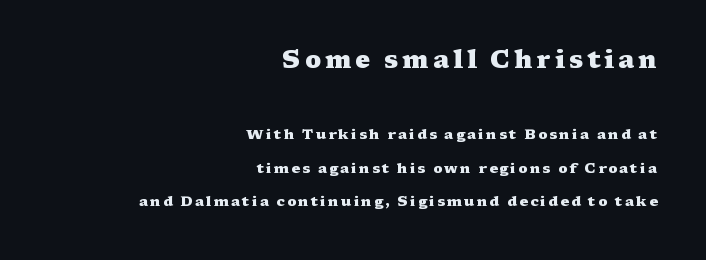
The image shows 25 px bold type, upright; set right-aligned, loose line spacing (2.38x), not underlined; the first (top) block is 1.79x larger.
